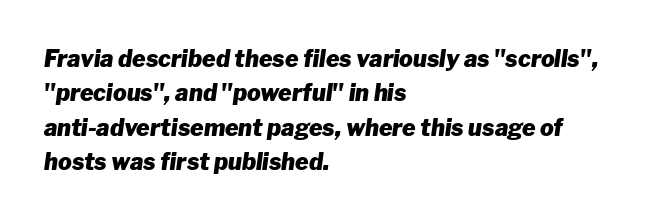
The image shows 23 px bold type, italic (leaning right); set left-aligned, normal line spacing (1.5x), normal letter spacing, not underlined.
